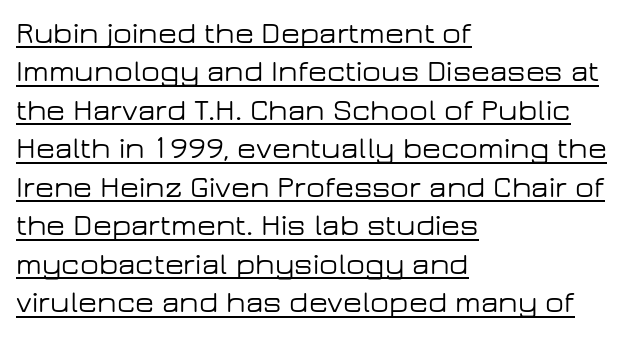
{"serif": "no", "italic": "no", "width": "wide", "stroke_contrast": "low", "x_height": "medium", "monospaced": "no", "underline": "yes", "align": "left", "line_spacing_ratio": 1.24, "letter_spacing": "normal", "letter_spacing_em": 0.0, "glyph_px": 31}
